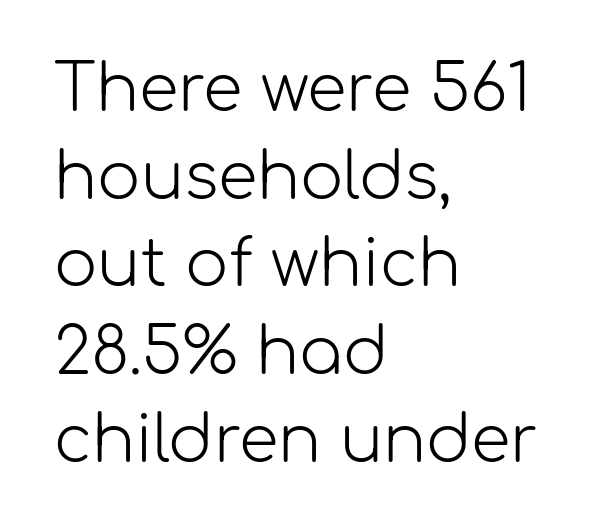
Just letters on the line, the space beneath them empty. Is this a fixed-width face? No — the glyphs have proportional, varying widths. The rendering anchors every line to the left-hand side. The block of text has a typical density, with ordinary space between rows. Students, note that the glyphs here touch the page at normal intervals. Compared with a typical body face, this is equally light or lighter still.
